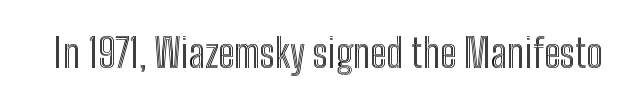
Between one letter and the next there's only the usual sliver of space. The space beneath each line is pristine and unruled. Looks like regular typesetting: each glyph gets only the width it needs. It's the straight-up-and-down kind of type.
